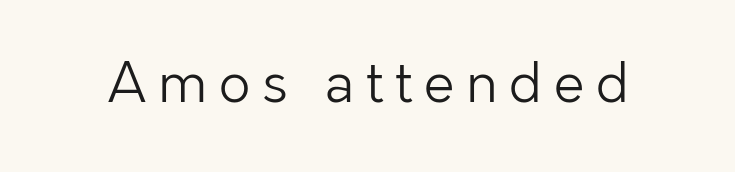
Q: Is the text bold? A: No.
Q: Is the text italic (slanted)? A: No, it is upright.
Q: Is the typeface a serif or a sans-serif typeface? A: Sans-serif.
Q: Is the text underlined? A: No.
Q: Is the spacing between letters normal or unusually wide? A: Unusually wide.
Q: Width (condensed, normal, or wide)? A: Normal.
Q: Stroke contrast? A: Low.
Q: x-height? A: Medium.
Q: Monospaced? A: No.
